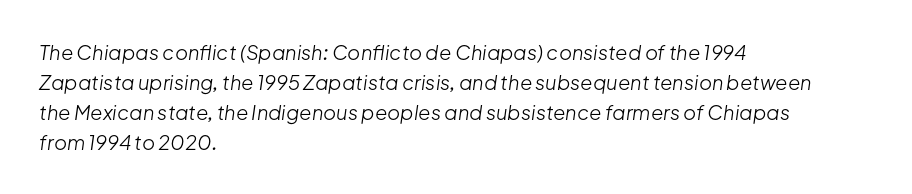
{"italic": "yes", "lean": "right", "slant_degrees": 8, "bold": "no", "underline": "no", "align": "left", "line_spacing": "normal", "line_spacing_ratio": 1.5, "letter_spacing": "normal", "letter_spacing_em": 0.0, "glyph_px": 20}
